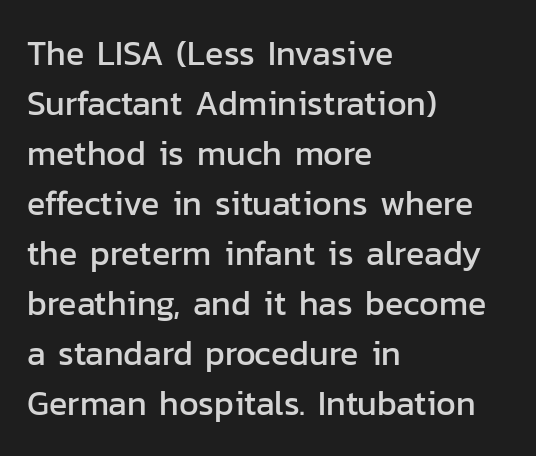
Lines of text with bare space underneath. One glance says typical: line gaps are just what's usual. Note the varied advance widths — an 'i' is clearly narrower than an 'm'. Style check: upright. The setting favours the left margin, as ordinary paragraphs usually do. Does extra space separate the letters? No, they use regular spacing.
